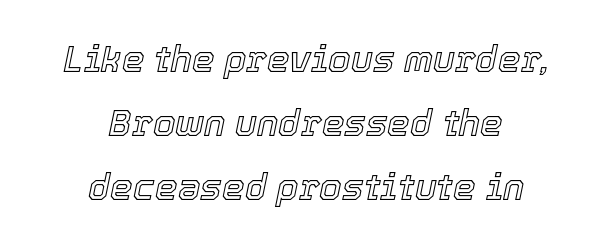
{"italic": "yes", "lean": "right", "slant_degrees": 12, "width": "normal", "x_height": "medium", "monospaced": "no", "underline": "no", "align": "center", "line_spacing_ratio": 1.78, "letter_spacing": "normal", "letter_spacing_em": 0.0, "glyph_px": 36}
